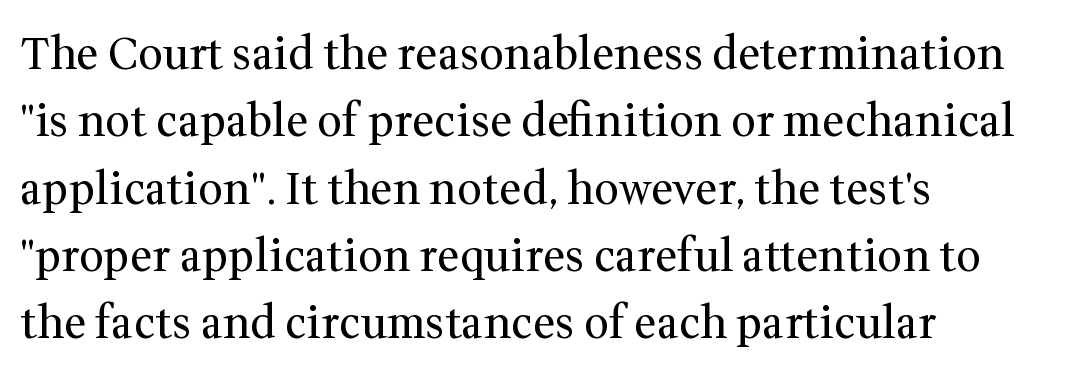
The text block is weighted toward the left margin, trailing off unevenly rightward. Typographically, this falls in the serif category. These lines sit exactly where default settings would place them. Each letter keeps its own natural width here, so spacing adapts to shape. A light-to-regular cut is what we see here. What stands out about the letter spacing? Nothing — it is the standard amount.
